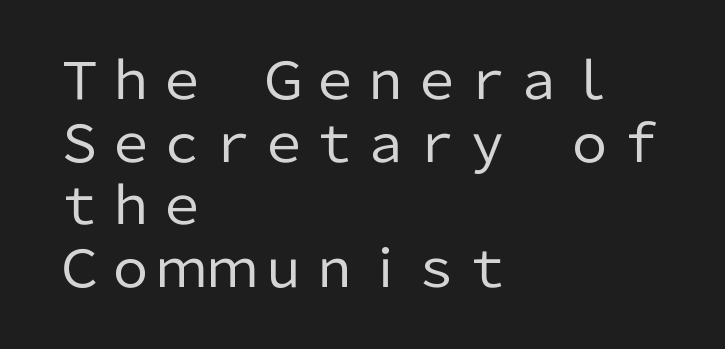
The letters advance in unequal steps, a hallmark of proportional type. The typography opts for an upright posture over an oblique one. The face used here is a sans, in the tradition of grotesques and geometrics. Each word holds together tightly as a unit, with standard inter-letter gaps. Is the type heavy? It reads as light-to-regular instead.
